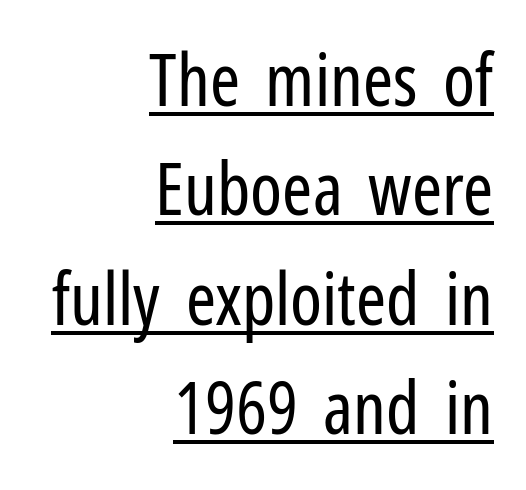
Q: Is the text bold? A: No.
Q: Is the text italic (slanted)? A: No, it is upright.
Q: Is the typeface a serif or a sans-serif typeface? A: Sans-serif.
Q: Is the text underlined? A: Yes.
Q: How is the paragraph aligned? A: Right-aligned.
Q: Is the spacing between letters normal or unusually wide? A: Normal.
Q: Is the spacing between lines tight, normal or loose? A: Normal.
Q: Width (condensed, normal, or wide)? A: Condensed.
Q: Stroke contrast? A: Low.
Q: x-height? A: Medium.
Q: Monospaced? A: No.
